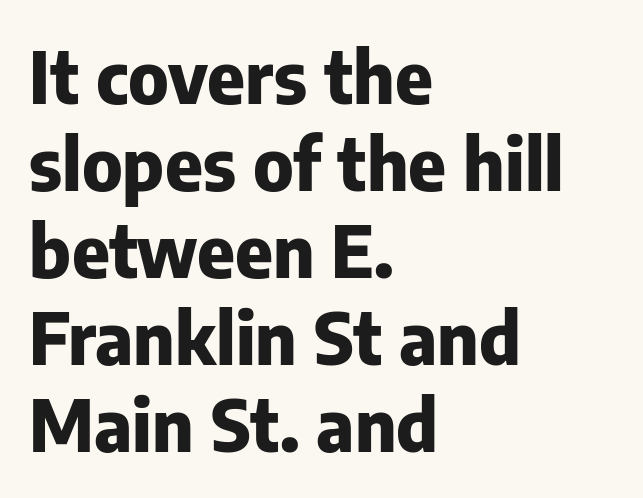
{"serif": "no", "italic": "no", "bold": "yes", "weight": "heavy", "width": "normal", "stroke_contrast": "low", "x_height": "medium", "monospaced": "no", "underline": "no", "align": "left", "line_spacing_ratio": 1.21, "letter_spacing": "normal", "letter_spacing_em": 0.0, "glyph_px": 72}
